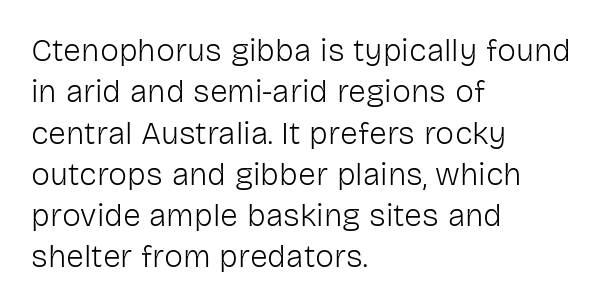
The image shows 32 px light sans-serif type, upright; set left-aligned, normal line spacing (1.29x), normal letter spacing, not underlined; low stroke contrast and a medium x-height.
